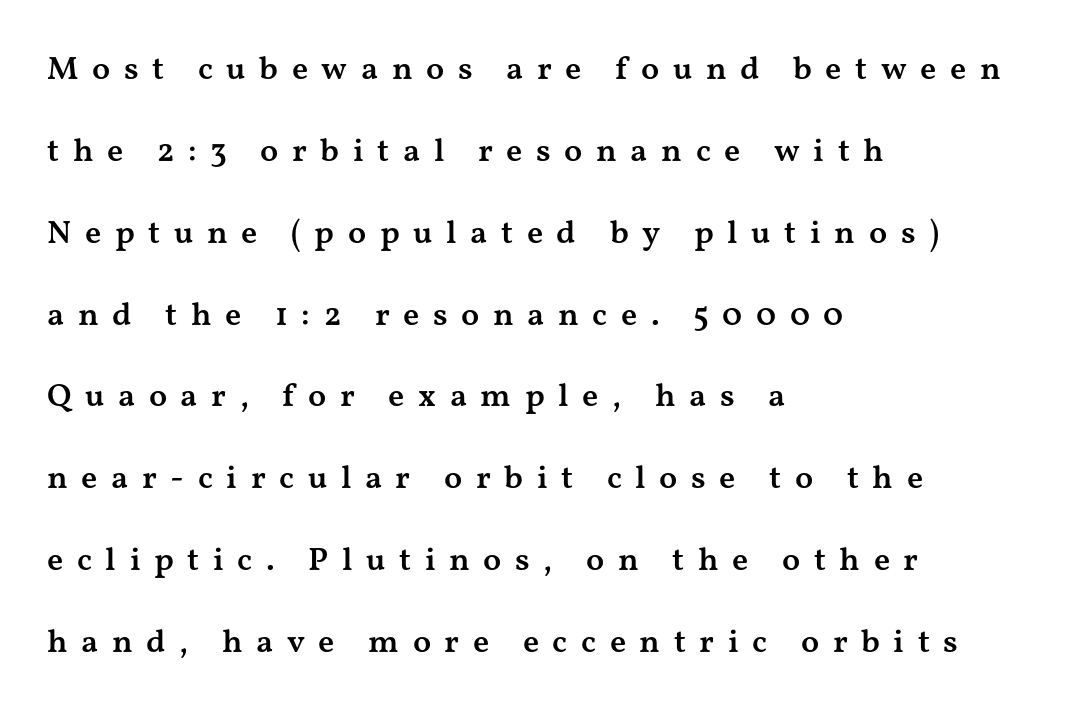
{"serif": "yes", "italic": "no", "bold": "semi", "weight": "semibold", "width": "wide", "stroke_contrast": "medium", "x_height": "medium", "monospaced": "no", "underline": "no", "align": "left", "line_spacing": "loose", "line_spacing_ratio": 2.48, "letter_spacing": "wide", "letter_spacing_em": 0.41, "glyph_px": 33}
